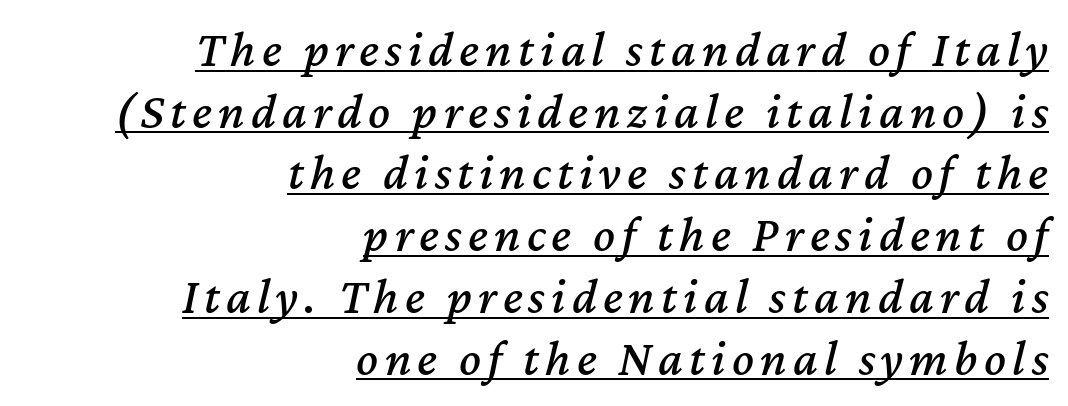
The passage shown is typed in a proportional face where columns would drift. These lines were composed using italics. The rag falls on the left side of this text block. The face used here appears with an underline applied.
